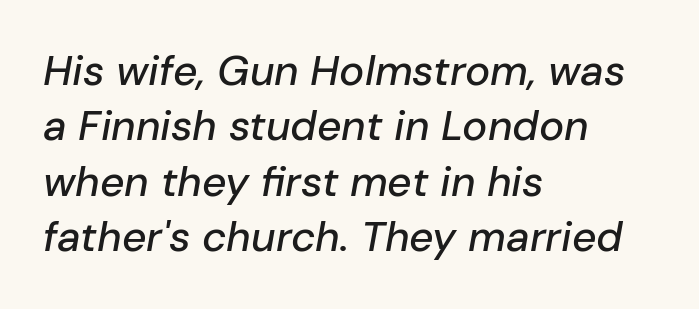
Q: Is the text italic (slanted)? A: Yes, it leans right by about 10 degrees.
Q: Is the text underlined? A: No.
Q: How is the paragraph aligned? A: Left-aligned.
Q: Is the spacing between letters normal or unusually wide? A: Normal.
Q: Is the spacing between lines tight, normal or loose? A: Normal.
Q: Width (condensed, normal, or wide)? A: Normal.
Q: Stroke contrast? A: Low.
Q: x-height? A: Medium.
Q: Monospaced? A: No.
